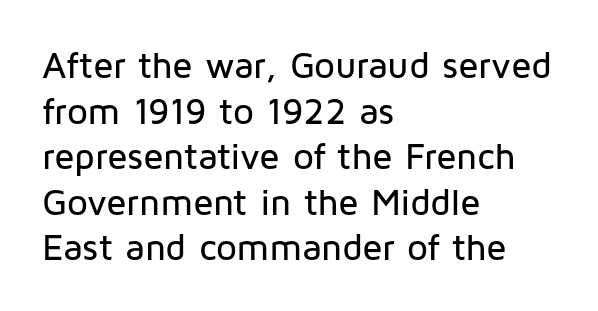
The image shows 37 px sans-serif type, upright; set left-aligned, line spacing 1.23x, normal letter spacing, not underlined; low stroke contrast and a medium x-height.
